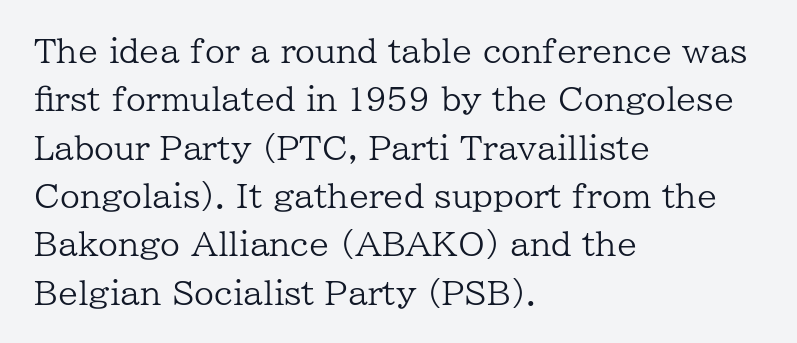
These lines are set flush left with a ragged right edge. How would I describe the line gaps? Plain and ordinary. Compared with a typical body face, this is equally light or lighter still. If you drew a line through each stem, it would be perfectly vertical. Look at the tracking — it's just the regular setting, nothing added. Decoration check: the copy has no underline.
